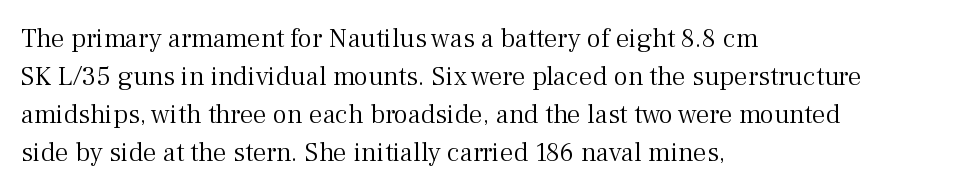
The image shows 27 px text type, upright; set left-aligned, normal line spacing (1.41x), normal letter spacing, not underlined.
